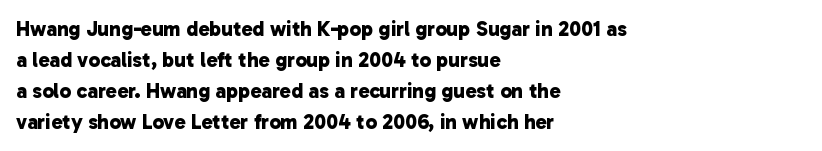
{"bold": "yes", "underline": "no", "align": "left", "line_spacing": "normal", "line_spacing_ratio": 1.47, "letter_spacing": "normal", "letter_spacing_em": 0.0, "glyph_px": 21}
